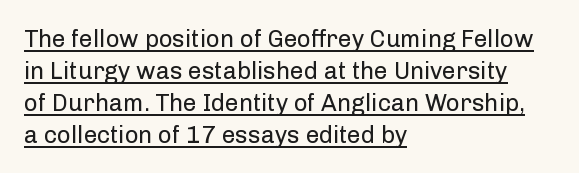
{"italic": "no", "bold": "no", "underline": "yes", "align": "left", "line_spacing": "normal", "line_spacing_ratio": 1.33, "letter_spacing": "normal", "letter_spacing_em": 0.0, "glyph_px": 24}
